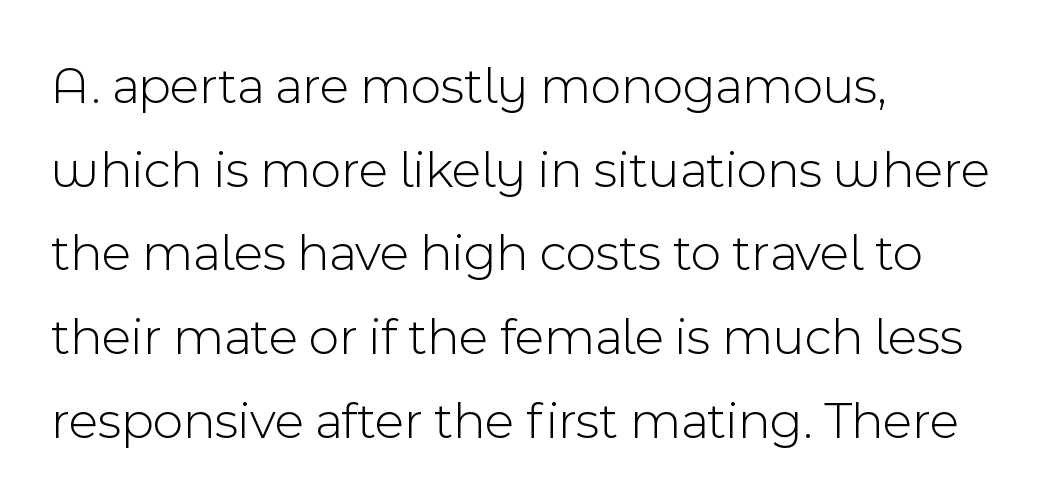
{"serif": "no", "italic": "no", "bold": "no", "weight": "light", "width": "normal", "x_height": "medium", "monospaced": "no", "underline": "no", "align": "left", "line_spacing": "normal", "line_spacing_ratio": 1.58, "letter_spacing": "normal", "letter_spacing_em": 0.0, "glyph_px": 53}
